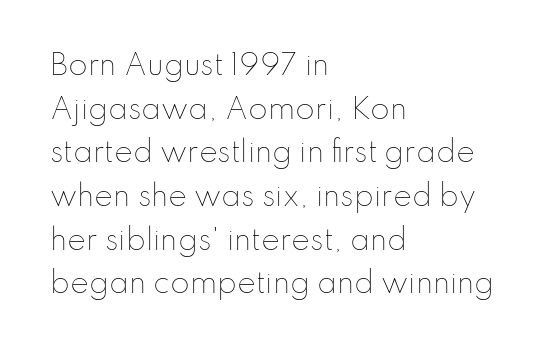
This rendering features lettering with no underline. These lines sit exactly where default settings would place them. Reading down the block, your eye returns to a fixed left position each line. The letters sit at their default tracking, neither squeezed nor spread. The typography opts for an upright posture over an oblique one. Varying glyph widths throughout — classic text-font behaviour.
